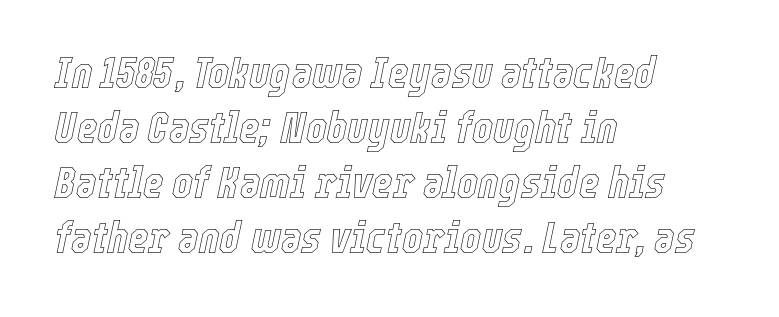
{"italic": "yes", "lean": "right", "slant_degrees": 12, "width": "condensed", "x_height": "medium", "monospaced": "no", "underline": "no", "align": "left", "line_spacing": "normal", "line_spacing_ratio": 1.25, "letter_spacing": "normal", "letter_spacing_em": 0.0, "glyph_px": 44}
